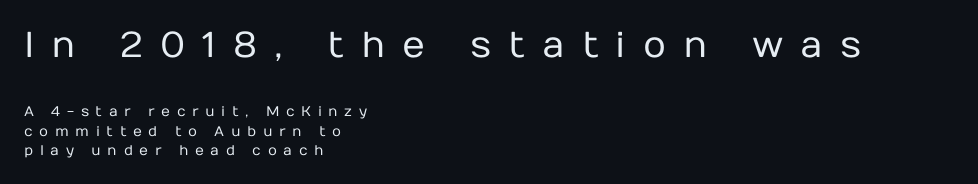
The image shows 36 px regular-weight sans-serif type, upright; set left-aligned, normal line spacing (1.4x), unusually wide letter spacing (+0.47 em), not underlined; the first (top) block is 2.57x larger; low stroke contrast and a medium x-height.
